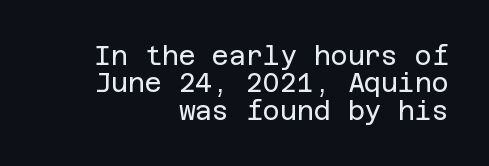
The image shows 26 px text type, upright; set right-aligned, tight line spacing (1.05x), normal letter spacing, not underlined.
